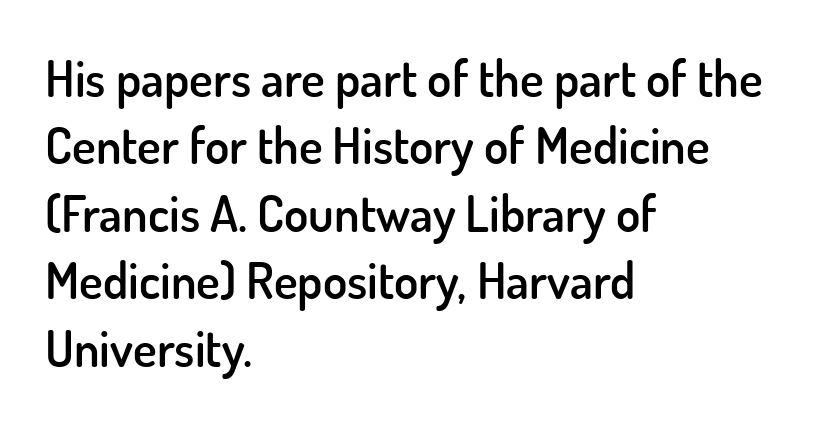
{"serif": "no", "italic": "no", "bold": "semi", "weight": "semibold", "width": "normal", "stroke_contrast": "low", "x_height": "small", "monospaced": "no", "underline": "no", "align": "left", "line_spacing": "normal", "line_spacing_ratio": 1.35, "letter_spacing": "normal", "letter_spacing_em": 0.0, "glyph_px": 50}
